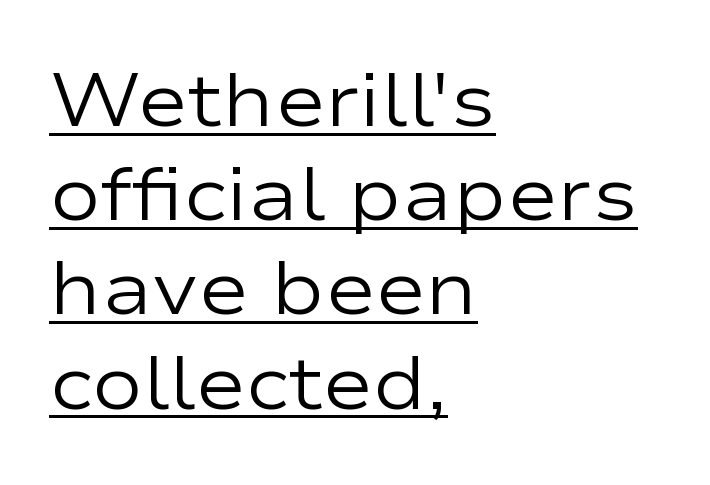
Think of a printed novel: that variable character pitch is what you see here. Stroke terminals: plain, sans-serif. The tracking reads as untouched default to a designer's eye. Is the block centered? No — it sits flush against the left margin.
